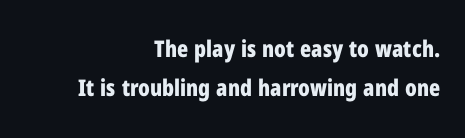
Q: Is the text bold? A: Yes.
Q: Is the text italic (slanted)? A: No, it is upright.
Q: Is the text underlined? A: No.
Q: How is the paragraph aligned? A: Right-aligned.
Q: Is the spacing between letters normal or unusually wide? A: Normal.
Q: Is the spacing between lines tight, normal or loose? A: Normal.
